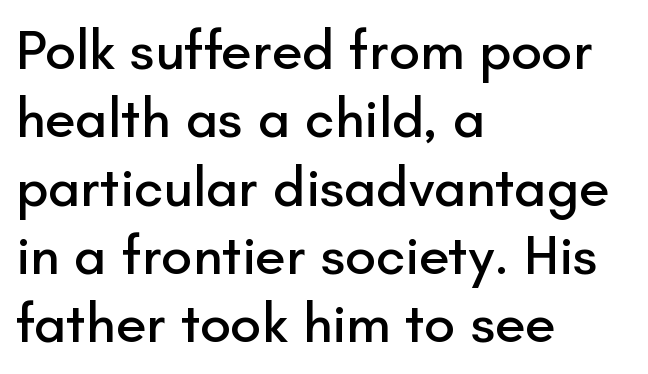
{"serif": "no", "italic": "no", "width": "normal", "stroke_contrast": "low", "x_height": "small", "monospaced": "no", "underline": "no", "align": "left", "line_spacing_ratio": 1.22, "letter_spacing": "normal", "letter_spacing_em": 0.0, "glyph_px": 56}
